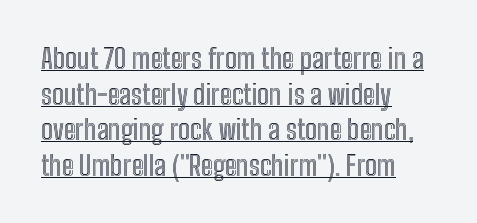
{"italic": "no", "width": "condensed", "x_height": "medium", "monospaced": "no", "underline": "yes", "align": "left", "line_spacing": "normal", "line_spacing_ratio": 1.27, "letter_spacing": "normal", "letter_spacing_em": 0.0, "glyph_px": 28}
